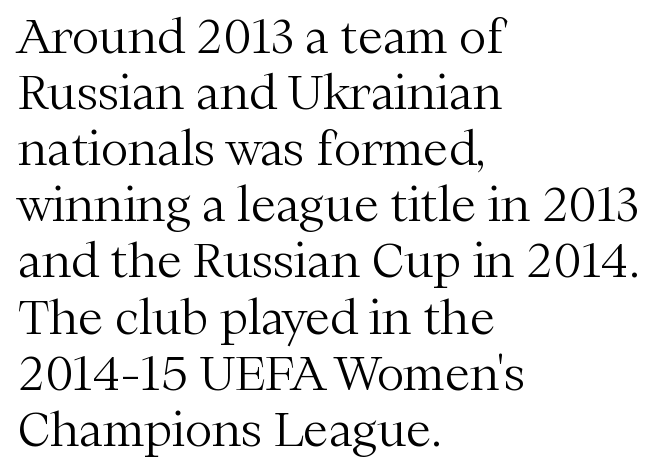
The image shows 46 px light serif type, upright; set left-aligned, line spacing 1.22x, normal letter spacing, not underlined; medium stroke contrast and a medium x-height.
